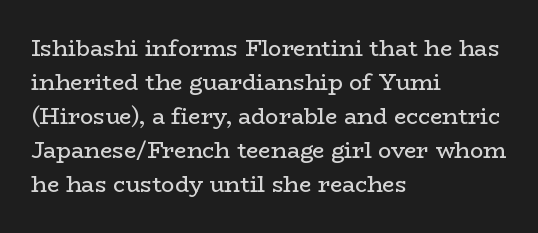
These lines stack with their left ends in a neat column. Any mark beneath the type? The region is blank. Short note: letters normally spaced. The type sits square on the baseline with zero lean.
